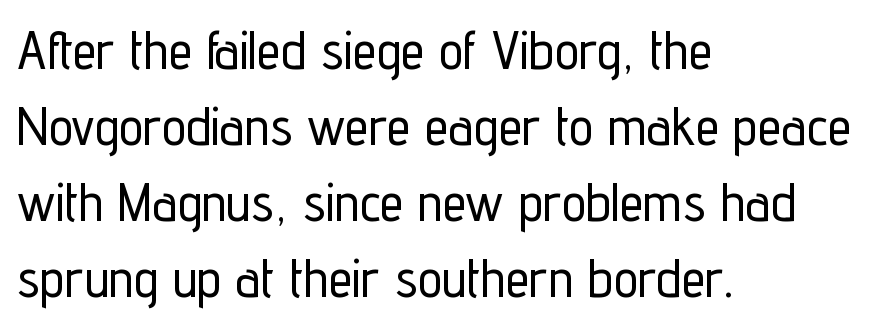
The image shows 54 px condensed sans-serif type, upright; set left-aligned, normal line spacing (1.41x), normal letter spacing, not underlined; low stroke contrast and a medium x-height.
